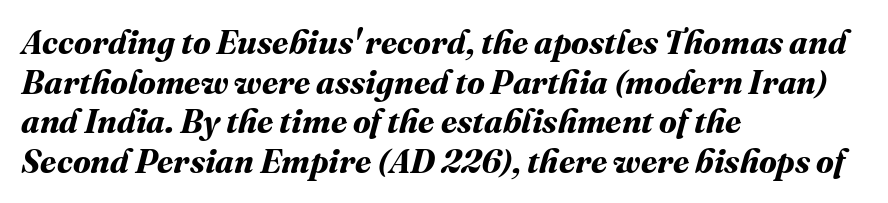
{"bold": "yes", "weight": "bold", "width": "normal", "stroke_contrast": "medium", "x_height": "medium", "monospaced": "no", "underline": "no", "align": "left", "line_spacing_ratio": 1.2, "letter_spacing": "normal", "letter_spacing_em": 0.0, "glyph_px": 33}
